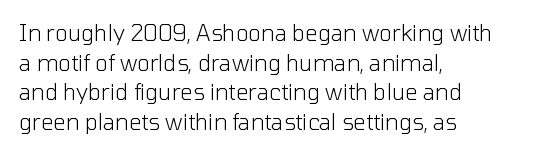
The image shows 22 px text type, upright; set left-aligned, normal line spacing (1.35x), normal letter spacing, not underlined.
